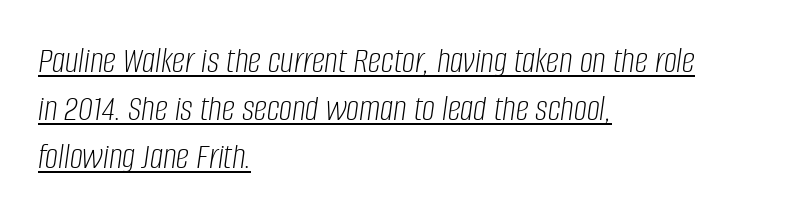
{"italic": "yes", "lean": "right", "slant_degrees": 8, "bold": "no", "weight": "light", "width": "condensed", "stroke_contrast": "low", "x_height": "large", "monospaced": "no", "underline": "yes", "align": "left", "line_spacing": "normal", "line_spacing_ratio": 1.3, "letter_spacing": "normal", "letter_spacing_em": 0.0, "glyph_px": 37}
